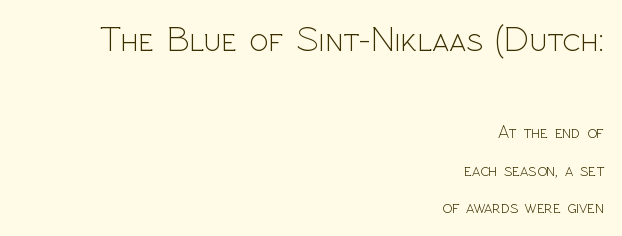
Q: Is the text bold? A: No.
Q: Is the text italic (slanted)? A: No, it is upright.
Q: Is the typeface a serif or a sans-serif typeface? A: Sans-serif.
Q: Is the text underlined? A: No.
Q: How is the paragraph aligned? A: Right-aligned.
Q: Is the spacing between letters normal or unusually wide? A: Normal.
Q: Is the spacing between lines tight, normal or loose? A: Loose.
Q: Which block of text is set in a larger size, the first (top) or the second (bottom)? A: The first (top) one.
Q: Width (condensed, normal, or wide)? A: Normal.
Q: x-height? A: Medium.
Q: Monospaced? A: No.
